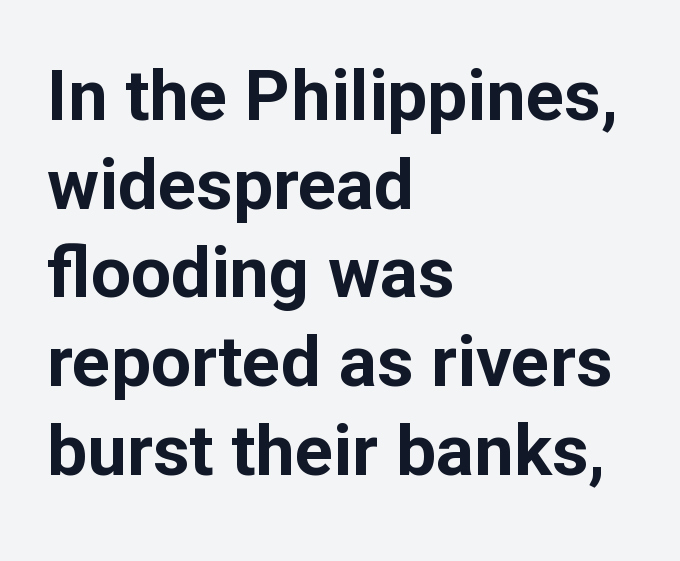
{"serif": "no", "italic": "no", "bold": "yes", "weight": "bold", "width": "normal", "stroke_contrast": "low", "x_height": "medium", "monospaced": "no", "underline": "no", "align": "left", "line_spacing": "normal", "line_spacing_ratio": 1.25, "letter_spacing": "normal", "letter_spacing_em": 0.0, "glyph_px": 71}
